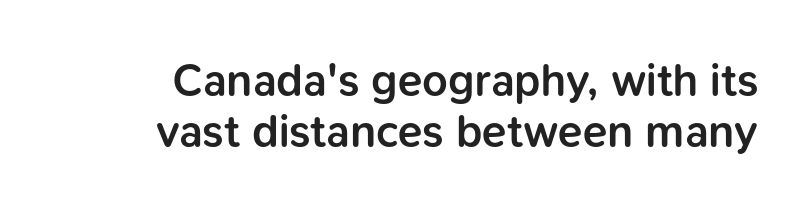
The image shows 45 px semibold sans-serif type, upright; set tight line spacing (1.14x), normal letter spacing, not underlined; low stroke contrast and a medium x-height.
